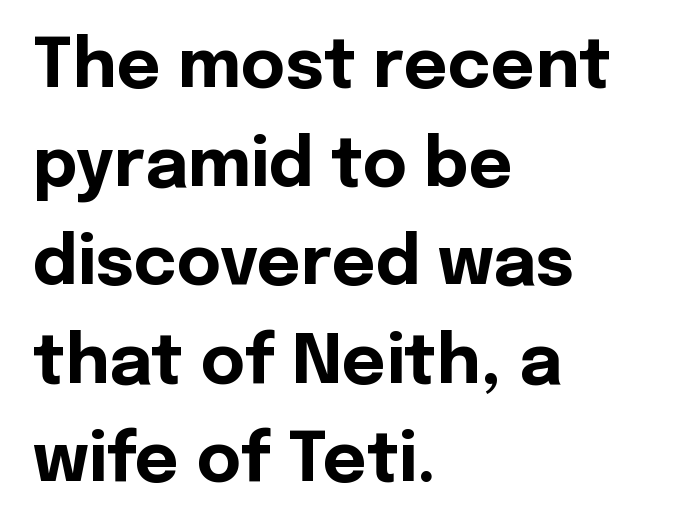
Q: Is the text bold? A: Yes.
Q: Is the text italic (slanted)? A: No, it is upright.
Q: Is the typeface a serif or a sans-serif typeface? A: Sans-serif.
Q: Is the text underlined? A: No.
Q: How is the paragraph aligned? A: Left-aligned.
Q: Is the spacing between letters normal or unusually wide? A: Normal.
Q: Is the spacing between lines tight, normal or loose? A: Normal.
Q: Width (condensed, normal, or wide)? A: Normal.
Q: x-height? A: Medium.
Q: Monospaced? A: No.
